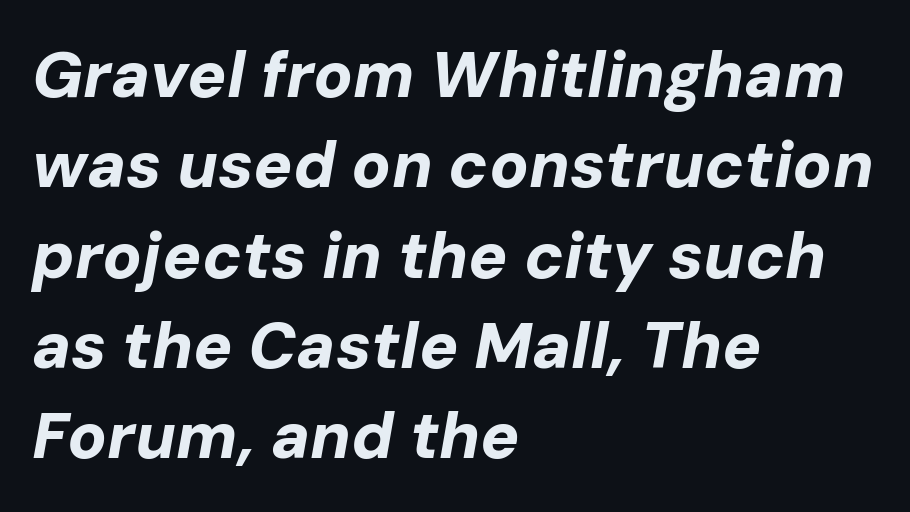
Q: Is the text bold? A: Yes.
Q: Is the text italic (slanted)? A: Yes, it leans right by about 10 degrees.
Q: Is the text underlined? A: No.
Q: How is the paragraph aligned? A: Left-aligned.
Q: Is the spacing between letters normal or unusually wide? A: Normal.
Q: Is the spacing between lines tight, normal or loose? A: Normal.
Q: Width (condensed, normal, or wide)? A: Normal.
Q: Stroke contrast? A: Low.
Q: x-height? A: Medium.
Q: Monospaced? A: No.
